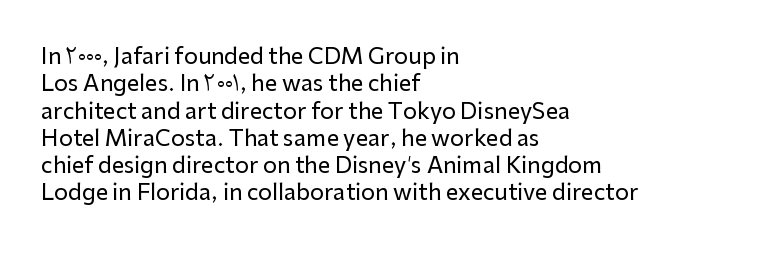
The lines are quadded left. Bare-footed words on every line. Notice how the stems are strictly vertical — no italics here. The gaps between neighbouring characters are ordinary and unremarkable.
